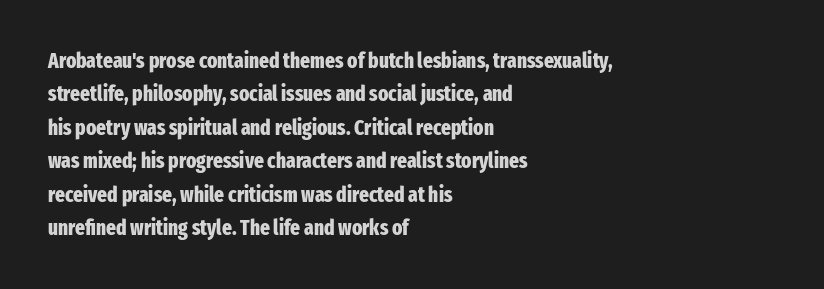
Q: Is the text bold? A: Yes.
Q: Is the text italic (slanted)? A: No, it is upright.
Q: Is the text underlined? A: No.
Q: How is the paragraph aligned? A: Left-aligned.
Q: Is the spacing between letters normal or unusually wide? A: Normal.
Q: Is the spacing between lines tight, normal or loose? A: Normal.
